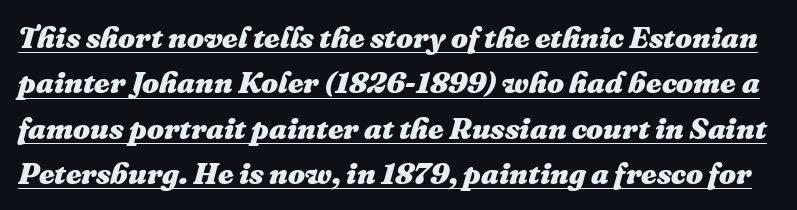
The image shows 30 px heavy type, italic (leaning right); set normal line spacing (1.51x), normal letter spacing, underlined; medium stroke contrast and a medium x-height.
